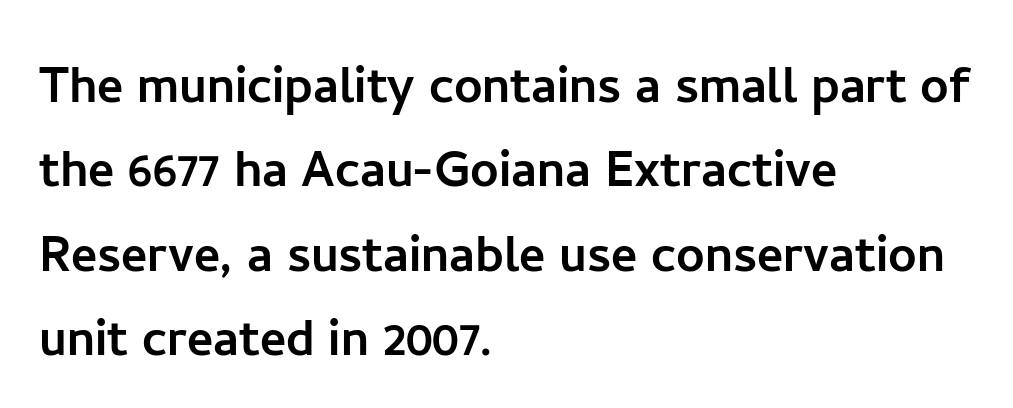
{"serif": "no", "italic": "no", "width": "normal", "stroke_contrast": "low", "x_height": "medium", "monospaced": "no", "underline": "no", "align": "left", "line_spacing": "normal", "line_spacing_ratio": 1.34, "letter_spacing": "normal", "letter_spacing_em": 0.0, "glyph_px": 63}
